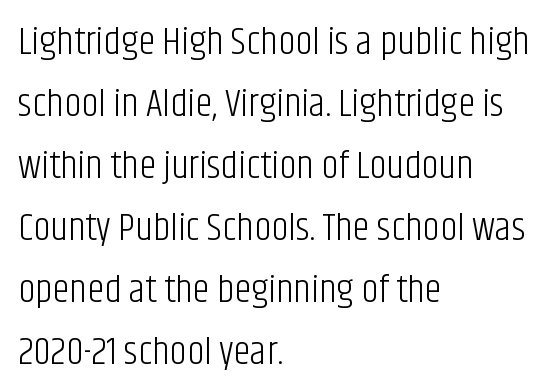
Look at the bottom of the vertical strokes: they stop flat, with no serifs. The face used here is rendered with its standard letterfit. Looks like regular typesetting: each glyph gets only the width it needs. Vertical spacing — default. Is this a heavy cut? Hardly; it is regular or lighter. Italic: no, the glyphs are upright roman.
